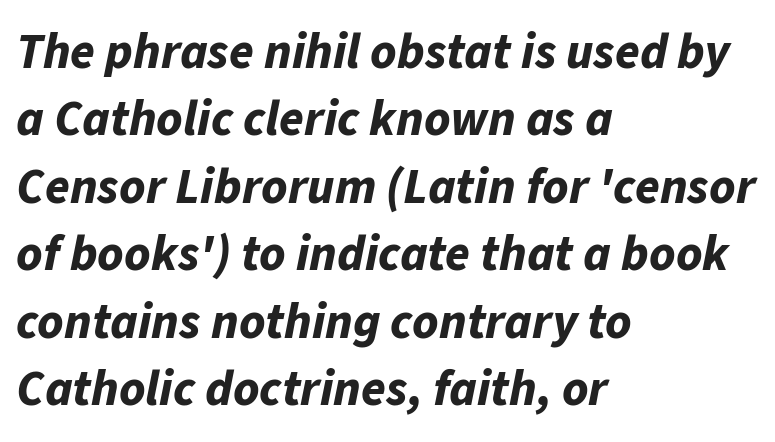
{"italic": "yes", "lean": "right", "slant_degrees": 11, "bold": "yes", "weight": "bold", "width": "normal", "stroke_contrast": "low", "x_height": "medium", "monospaced": "no", "underline": "no", "align": "left", "line_spacing": "normal", "line_spacing_ratio": 1.35, "letter_spacing": "normal", "letter_spacing_em": 0.0, "glyph_px": 50}
